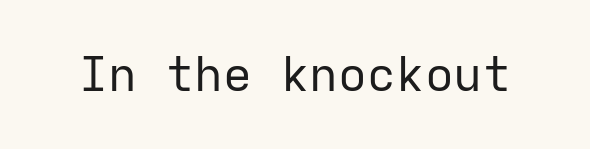
Spacing verdict: monospaced, one width for all characters. The text was rendered using a sans face with plain stroke endings. Any mark beneath the type? The region is blank. Compared with a typical body face, this is equally light or lighter still. The face used here is rendered with its standard letterfit. Ordinary non-slanted type is in use.
